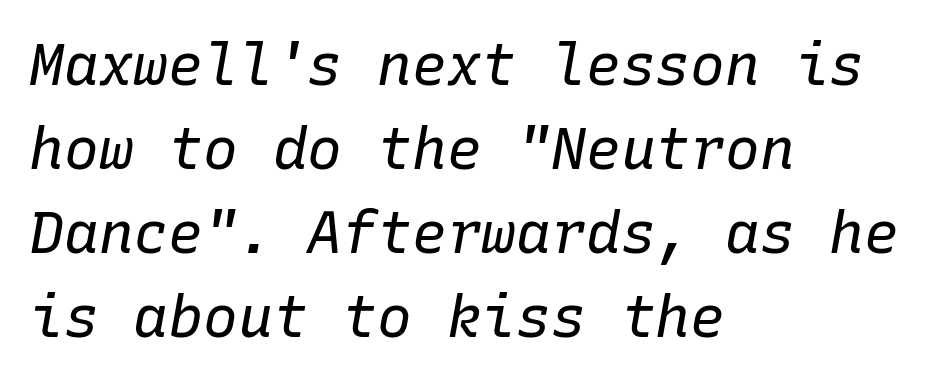
Q: Is the text bold? A: No.
Q: Is the text italic (slanted)? A: Yes, it leans right by about 10 degrees.
Q: Is the text underlined? A: No.
Q: How is the paragraph aligned? A: Left-aligned.
Q: Is the spacing between letters normal or unusually wide? A: Normal.
Q: Is the spacing between lines tight, normal or loose? A: Normal.
Q: Width (condensed, normal, or wide)? A: Normal.
Q: Stroke contrast? A: Low.
Q: x-height? A: Medium.
Q: Monospaced? A: Yes.
